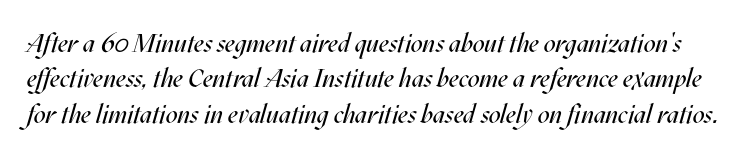
{"italic": "yes", "lean": "right", "slant_degrees": 17, "bold": "no", "underline": "no", "line_spacing": "normal", "line_spacing_ratio": 1.36, "letter_spacing": "normal", "letter_spacing_em": 0.0, "glyph_px": 26}
